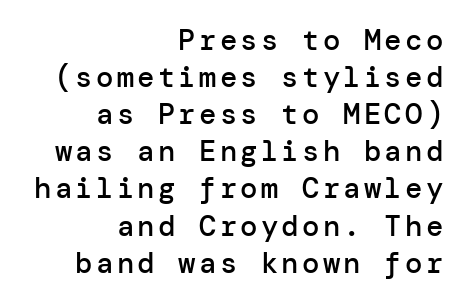
Notice the strokes are somewhat thickened but not fully heavy: this is a semibold. Does the leading feel generous? No, just average. Only glyphs here, with clear space below each row. Type style note: lacks serifs. Does the lettering tilt? It doesn't — this is upright. Right-aligned paragraph, ragged on the left.
